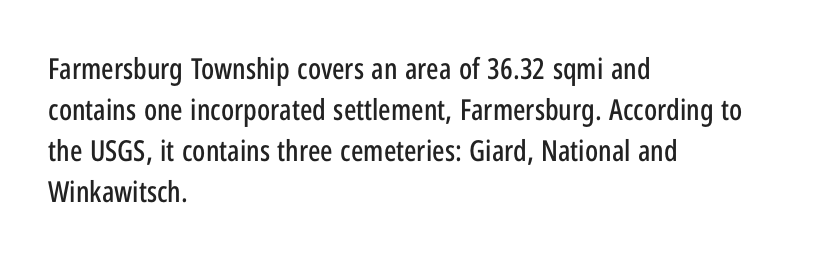
The face used here is proportionally spaced, like ordinary book or web type. The passage shown is not underscored anywhere. Nobody touched the tracking dial on this one. Examine the stroke ends and you'll find no serifs. These lines sit exactly where default settings would place them.
